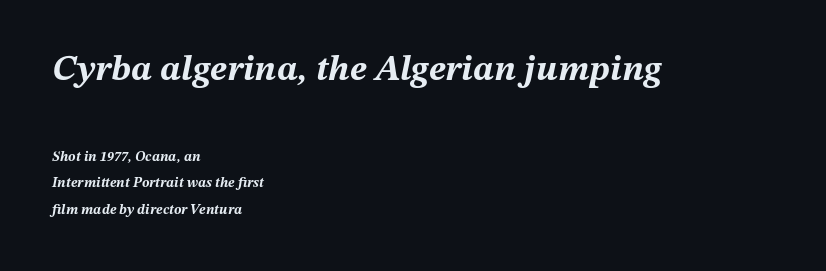
Q: Is the text bold? A: Yes.
Q: Is the text italic (slanted)? A: Yes, it leans right by about 12 degrees.
Q: Is the text underlined? A: No.
Q: How is the paragraph aligned? A: Left-aligned.
Q: Is the spacing between letters normal or unusually wide? A: Normal.
Q: Is the spacing between lines tight, normal or loose? A: Loose.
Q: Which block of text is set in a larger size, the first (top) or the second (bottom)? A: The first (top) one.
Q: Width (condensed, normal, or wide)? A: Normal.
Q: Stroke contrast? A: Medium.
Q: x-height? A: Medium.
Q: Monospaced? A: No.
